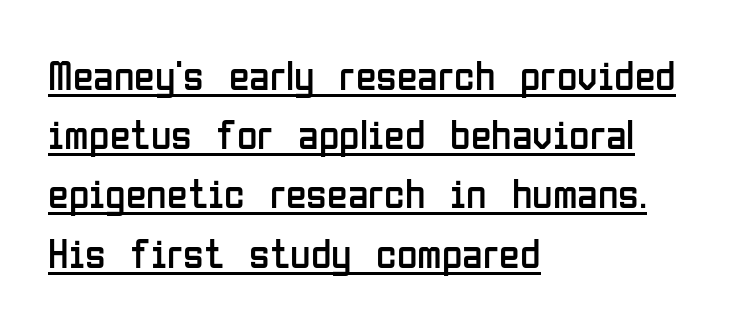
The space between consecutive lines is moderate. The lines are quadded left. This is not heavy type; no bold has been used. Varying glyph widths throughout — classic text-font behaviour. Somebody hit Ctrl+U on this one — the words are underlined. What stands out about the letter spacing? Nothing — it is the standard amount.
